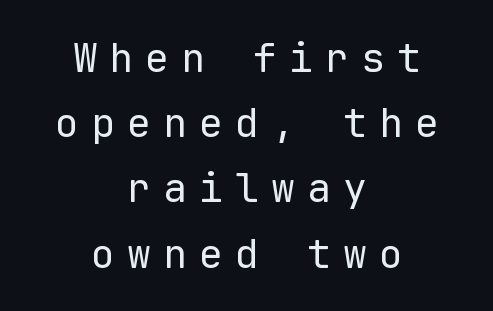
Q: Is the text bold? A: No.
Q: Is the text italic (slanted)? A: No, it is upright.
Q: Is the typeface a serif or a sans-serif typeface? A: Sans-serif.
Q: Is the text underlined? A: No.
Q: How is the paragraph aligned? A: Centered.
Q: Is the spacing between letters normal or unusually wide? A: Unusually wide.
Q: Is the spacing between lines tight, normal or loose? A: Normal.
Q: Width (condensed, normal, or wide)? A: Normal.
Q: Stroke contrast? A: Low.
Q: x-height? A: Medium.
Q: Monospaced? A: Yes.
